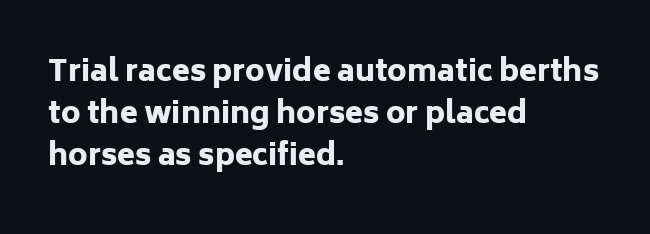
The image shows 29 px heavy sans-serif type, upright; set left-aligned, normal line spacing (1.45x), normal letter spacing, not underlined; low stroke contrast and a medium x-height.
